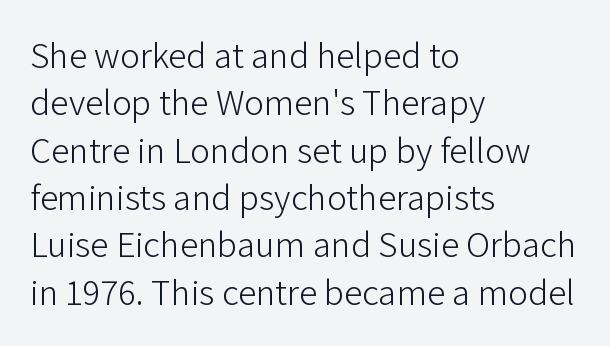
Q: Is the text bold? A: No.
Q: Is the text italic (slanted)? A: No, it is upright.
Q: Is the typeface a serif or a sans-serif typeface? A: Sans-serif.
Q: Is the text underlined? A: No.
Q: How is the paragraph aligned? A: Left-aligned.
Q: Is the spacing between letters normal or unusually wide? A: Normal.
Q: Is the spacing between lines tight, normal or loose? A: Normal.
Q: Width (condensed, normal, or wide)? A: Normal.
Q: Stroke contrast? A: Low.
Q: x-height? A: Medium.
Q: Monospaced? A: No.
